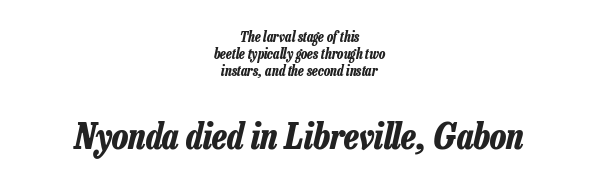
The image shows 36 px bold, condensed type, italic (leaning right); set centered, line spacing 1.21x, normal letter spacing, not underlined; the second (bottom) block is 2.57x larger; low stroke contrast and a medium x-height.
